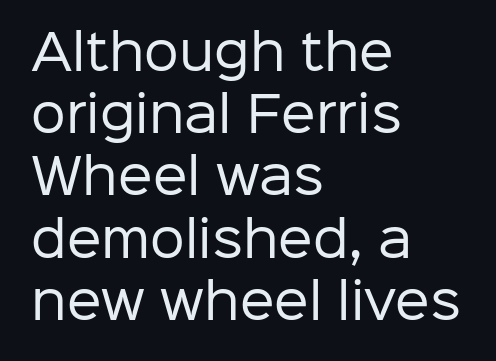
{"serif": "no", "italic": "no", "bold": "no", "weight": "regular", "width": "normal", "stroke_contrast": "low", "x_height": "medium", "monospaced": "no", "underline": "no", "align": "left", "line_spacing": "normal", "line_spacing_ratio": 1.27, "letter_spacing": "normal", "letter_spacing_em": 0.0, "glyph_px": 49}
